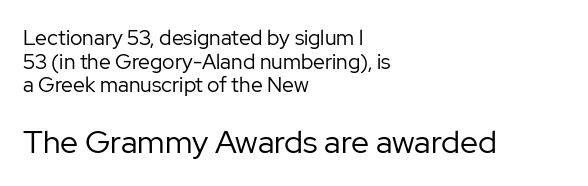
This sample has the flowing, uneven cadence of proportional lettering. The type sits square on the baseline with zero lean. Casual observation: everything's shoved over to the left. The letterforms sit shoulder to shoulder at normal distance. The glyphs in this specimen are sans serif. What's the leading like? Squeezed, with rows nearly overlapping.
